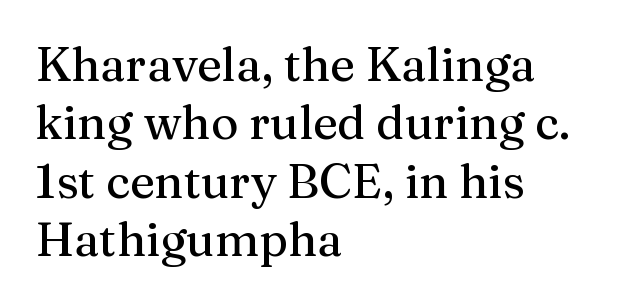
{"serif": "yes", "italic": "no", "width": "normal", "stroke_contrast": "medium", "x_height": "medium", "monospaced": "no", "underline": "no", "align": "left", "line_spacing_ratio": 1.24, "letter_spacing": "normal", "letter_spacing_em": 0.0, "glyph_px": 47}
